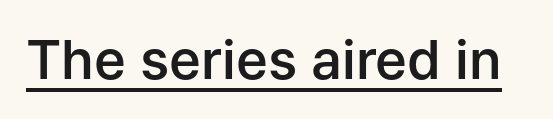
{"serif": "no", "italic": "no", "bold": "semi", "weight": "semibold", "width": "normal", "stroke_contrast": "low", "x_height": "medium", "monospaced": "no", "underline": "yes", "letter_spacing": "normal", "letter_spacing_em": 0.0, "glyph_px": 54}
